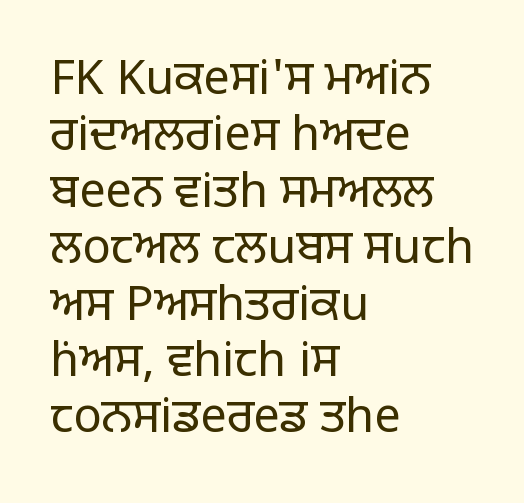
{"serif": "no", "italic": "no", "bold": "no", "weight": "regular", "width": "normal", "stroke_contrast": "low", "x_height": "large", "monospaced": "no", "underline": "no", "align": "left", "line_spacing_ratio": 1.2, "letter_spacing": "normal", "letter_spacing_em": 0.0, "glyph_px": 47}
